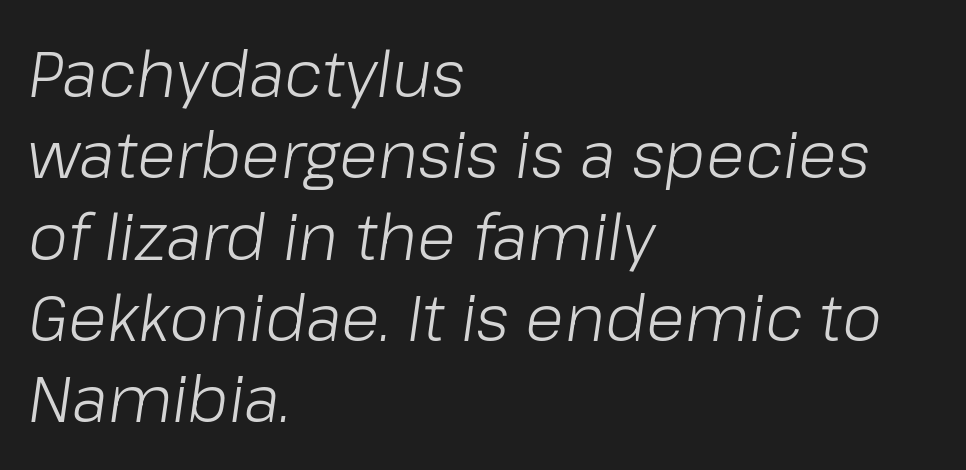
{"italic": "yes", "lean": "right", "slant_degrees": 8, "bold": "no", "weight": "light", "width": "normal", "stroke_contrast": "low", "x_height": "medium", "monospaced": "no", "underline": "no", "align": "left", "line_spacing": "normal", "line_spacing_ratio": 1.27, "letter_spacing": "normal", "letter_spacing_em": 0.0, "glyph_px": 64}
